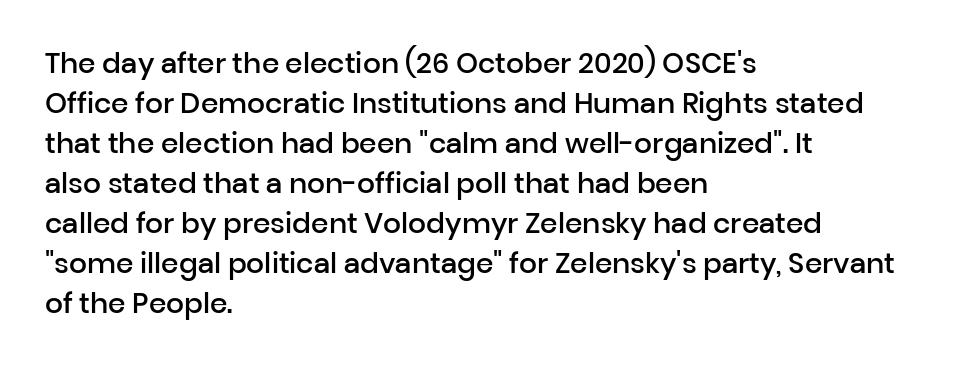
{"serif": "no", "italic": "no", "bold": "semi", "weight": "semibold", "width": "normal", "stroke_contrast": "low", "x_height": "medium", "monospaced": "no", "underline": "no", "align": "left", "line_spacing": "normal", "line_spacing_ratio": 1.43, "letter_spacing": "normal", "letter_spacing_em": 0.0, "glyph_px": 28}
